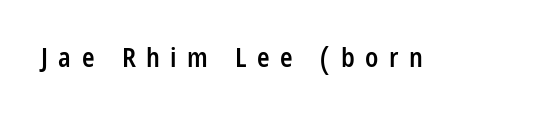
The image shows 26 px text type, upright; set unusually wide letter spacing (+0.4 em), not underlined.
